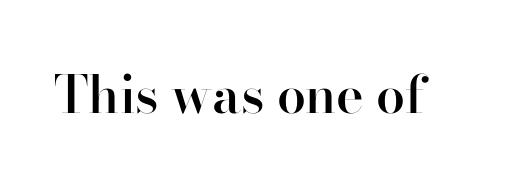
{"serif": "yes", "italic": "no", "bold": "semi", "weight": "semibold", "width": "normal", "stroke_contrast": "high", "x_height": "small", "monospaced": "no", "underline": "no", "letter_spacing": "normal", "letter_spacing_em": 0.0, "glyph_px": 52}
